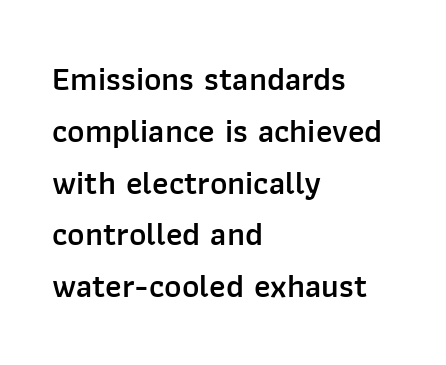
The image shows 33 px semibold sans-serif type, upright; set left-aligned, normal line spacing (1.57x), normal letter spacing, not underlined; low stroke contrast and a medium x-height.
